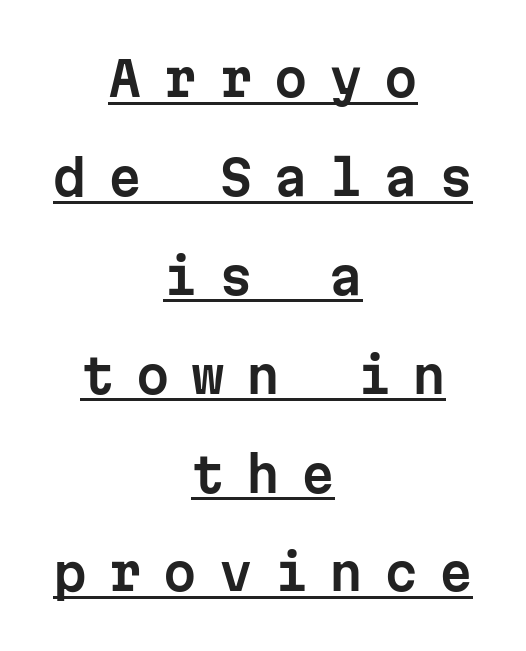
You can tell from the bare stems that sans-serif type was used. The vertical gap from one line to the next is large. Compared with typical body copy, the letter spacing here is much looser. The lettering is marked with a stroke running underneath it. Visually the block forms a symmetrical silhouette, jagged on both flanks. Unlike italic type, these characters show no tilt at all.
